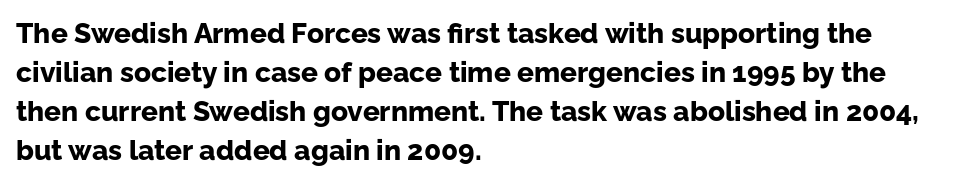
The image shows 28 px bold sans-serif type, upright; set left-aligned, normal line spacing (1.39x), normal letter spacing, not underlined; low stroke contrast and a medium x-height.
